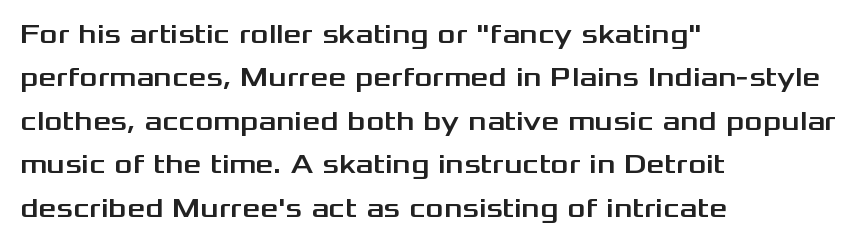
{"serif": "no", "italic": "no", "width": "wide", "stroke_contrast": "medium", "x_height": "medium", "monospaced": "no", "underline": "no", "align": "left", "line_spacing": "normal", "line_spacing_ratio": 1.55, "letter_spacing": "normal", "letter_spacing_em": 0.0, "glyph_px": 28}
